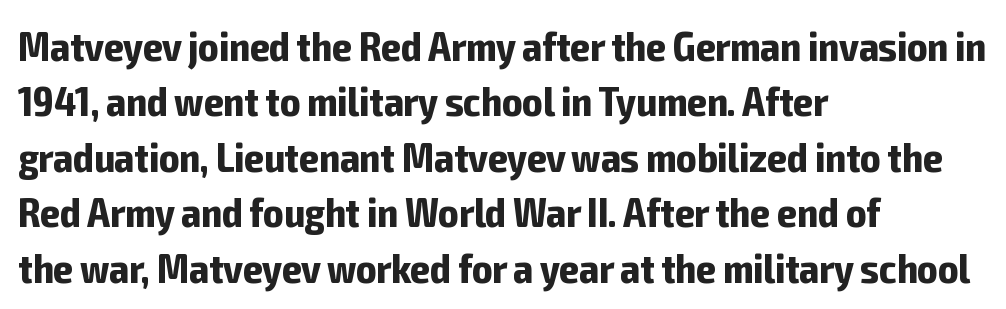
This block has exactly the height ordinary leading produces. There is no visible air inserted between adjacent glyphs. These lines are rendered in a variable-pitch font. A roman cut, with each character standing at attention. Line starts are locked; line ends wander. Underlining? Definitely not there.
